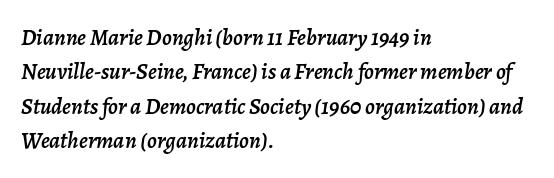
Caption: multi-line text, flush left, ragged right. In terms of leading, this rendering sits right in the middle. The area under the type is left untouched. Between one letter and the next there's only the usual sliver of space. Characters are canted at an angle relative to the baseline's perpendicular.
